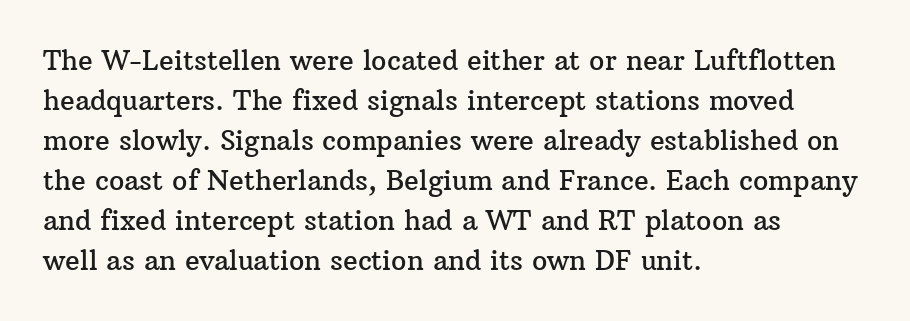
The image shows 27 px text type, upright; set left-aligned, normal line spacing (1.48x), normal letter spacing, not underlined.
